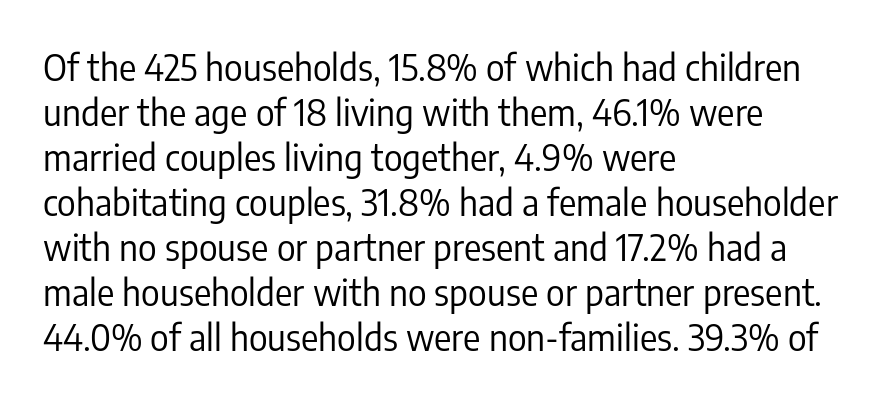
Lines of text with bare space underneath. Examine the stroke ends and you'll find no serifs. The passage shown is typed in a proportional face where columns would drift. Short and long lines alike share a common starting point at left. The letters stand upright; this is a roman face. No letter is thick-stroked: the sample isn't bold.
